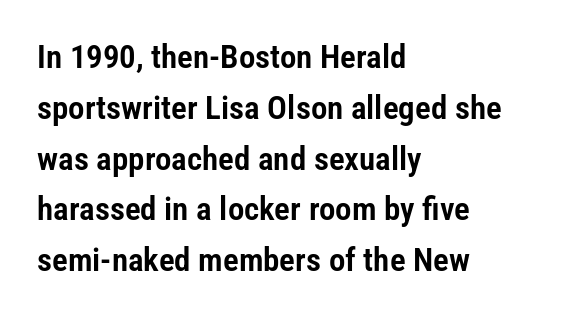
The image shows 33 px condensed sans-serif type, upright; set left-aligned, normal line spacing (1.54x), normal letter spacing, not underlined; low stroke contrast and a medium x-height.
